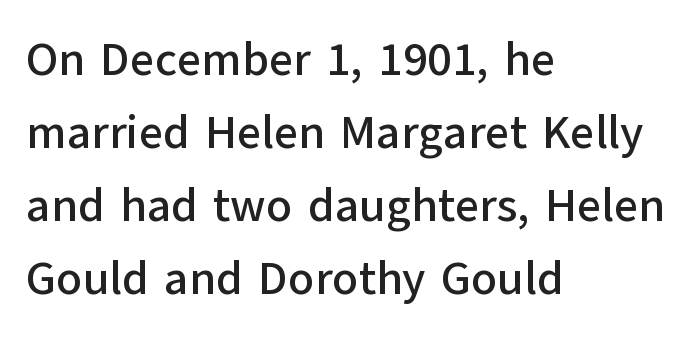
{"serif": "no", "italic": "no", "width": "normal", "stroke_contrast": "low", "x_height": "medium", "monospaced": "no", "underline": "no", "align": "left", "line_spacing": "normal", "line_spacing_ratio": 1.55, "letter_spacing": "normal", "letter_spacing_em": 0.0, "glyph_px": 47}
